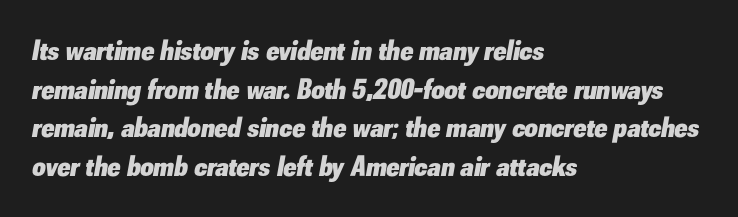
The image shows 29 px heavy type, italic (leaning right); set left-aligned, normal line spacing (1.33x), normal letter spacing, not underlined; low stroke contrast and a small x-height.
